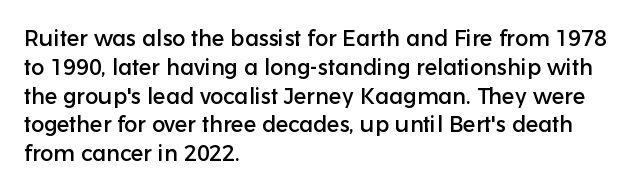
Descender tails drop into unmarked territory. Horizontal alignment here is leftward, the default for most running prose. Does extra space separate the letters? No, they use regular spacing. Upright lettering throughout. Evenly set lines give the paragraph a standard silhouette.
